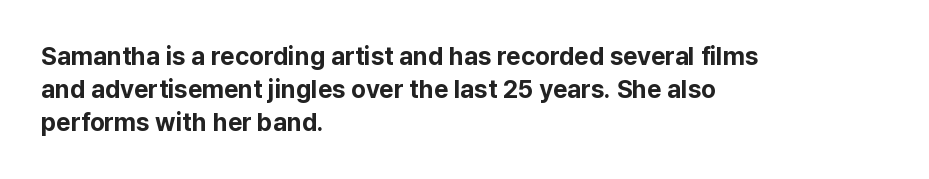
{"italic": "no", "bold": "yes", "underline": "no", "align": "left", "line_spacing": "normal", "line_spacing_ratio": 1.32, "letter_spacing": "normal", "letter_spacing_em": 0.0, "glyph_px": 25}
